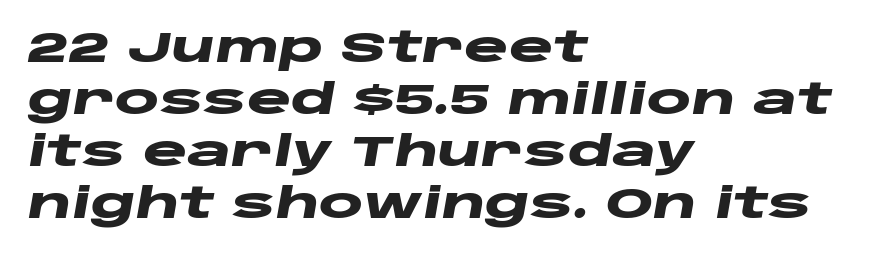
The letters advance in unequal steps, a hallmark of proportional type. Heavy, bold letterforms. The face used here has a pronounced slope to its letters. Horizontally, the lines are justified to the leading edge only.
